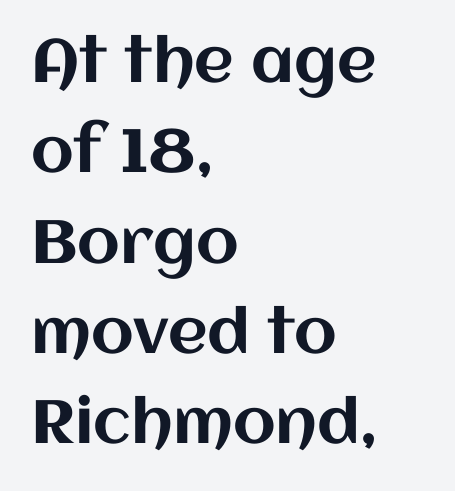
The image shows 61 px text type, upright; set left-aligned, normal line spacing (1.48x), normal letter spacing, not underlined; medium stroke contrast and a large x-height.
